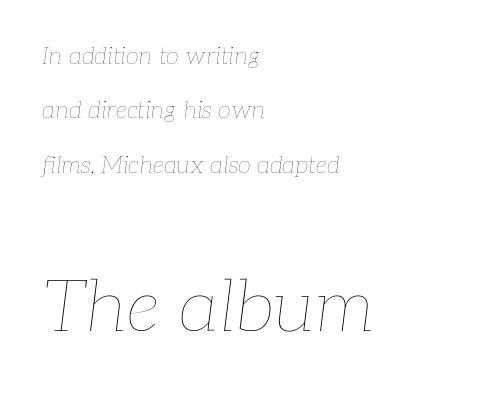
The image shows 73 px thin type, italic (leaning right); set left-aligned, loose line spacing (2.27x), normal letter spacing, not underlined; the second (bottom) block is 3.04x larger; low stroke contrast and a medium x-height.
